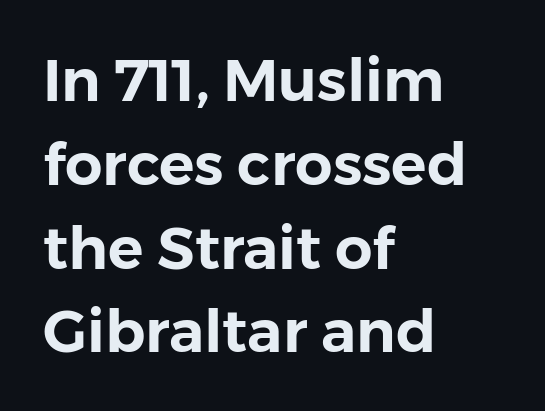
The image shows 59 px sans-serif type, upright; set left-aligned, normal line spacing (1.42x), normal letter spacing, not underlined; low stroke contrast and a medium x-height.
